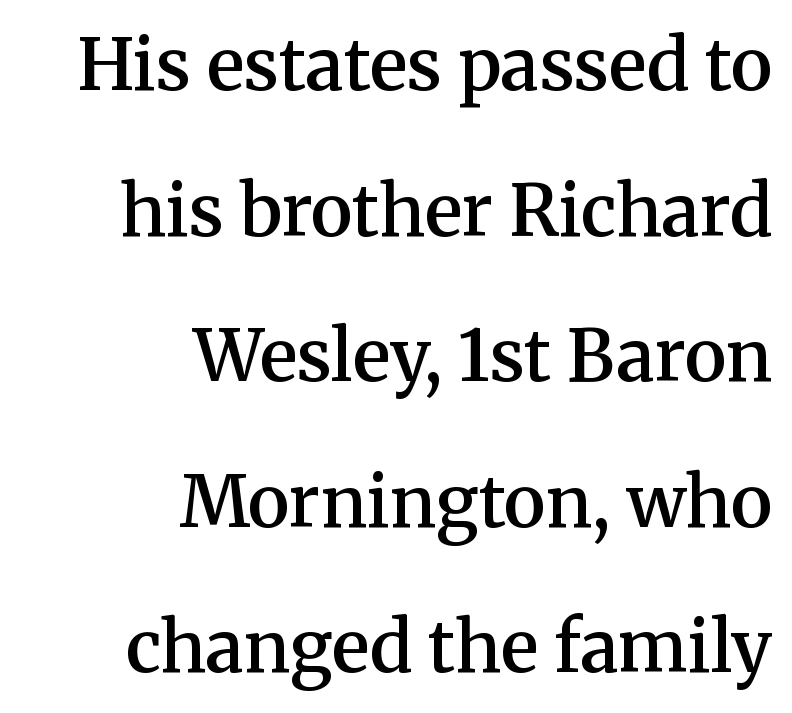
Q: Is the text bold? A: Semi-bold.
Q: Is the text italic (slanted)? A: No, it is upright.
Q: Is the typeface a serif or a sans-serif typeface? A: Serif.
Q: Is the text underlined? A: No.
Q: How is the paragraph aligned? A: Right-aligned.
Q: Is the spacing between letters normal or unusually wide? A: Normal.
Q: Is the spacing between lines tight, normal or loose? A: Loose.
Q: Width (condensed, normal, or wide)? A: Normal.
Q: Stroke contrast? A: Medium.
Q: x-height? A: Medium.
Q: Monospaced? A: No.
